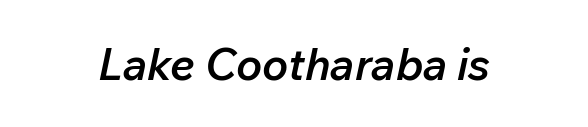
{"italic": "yes", "lean": "right", "slant_degrees": 12, "bold": "semi", "weight": "semibold", "width": "normal", "stroke_contrast": "low", "x_height": "medium", "monospaced": "no", "underline": "no", "letter_spacing": "normal", "letter_spacing_em": 0.0, "glyph_px": 44}
